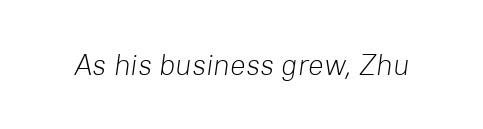
Q: Is the text bold? A: No.
Q: Is the text italic (slanted)? A: Yes, it leans right by about 8 degrees.
Q: Is the text underlined? A: No.
Q: Is the spacing between letters normal or unusually wide? A: Normal.
Q: Width (condensed, normal, or wide)? A: Normal.
Q: Stroke contrast? A: Low.
Q: x-height? A: Medium.
Q: Monospaced? A: No.
